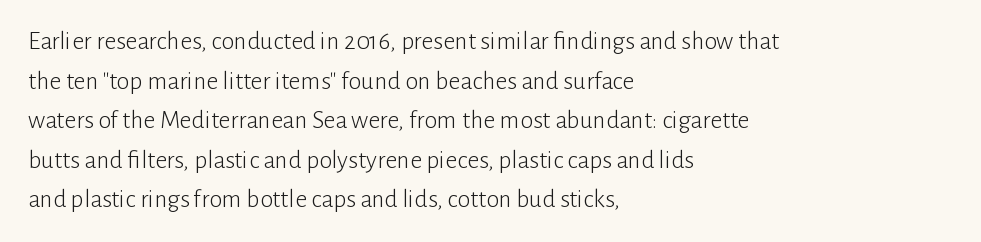
The image shows 26 px text type, upright; set left-aligned, normal line spacing (1.52x), normal letter spacing, not underlined.
